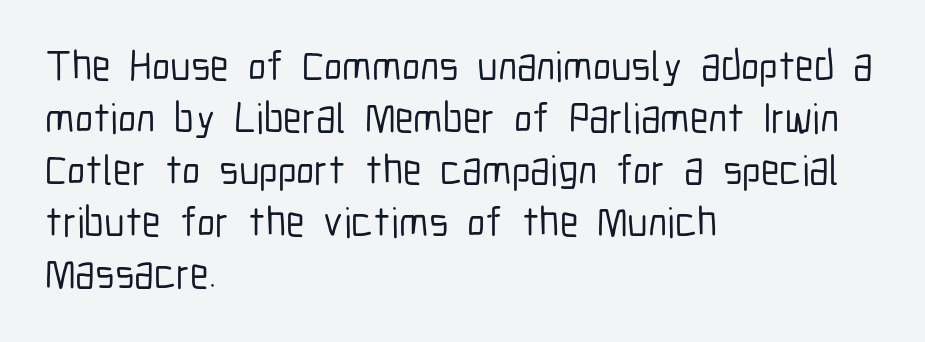
Compared with a centered layout, this one pins lines to the left instead. You could call the tracking neutral — neither tight nor loose. Posture: upright roman. Letters rest on an invisible, unmarked baseline. You could not count columns in this text — the font is proportionally spaced.
